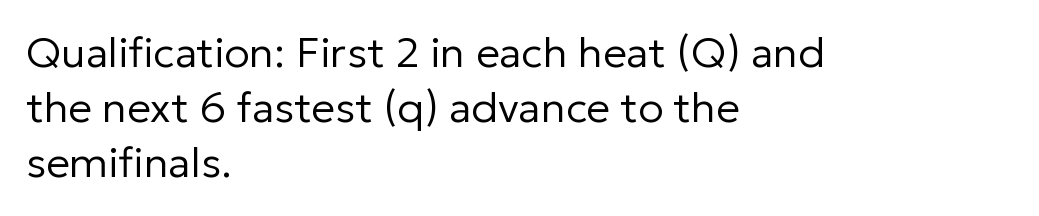
Q: Is the text bold? A: No.
Q: Is the text italic (slanted)? A: No, it is upright.
Q: Is the typeface a serif or a sans-serif typeface? A: Sans-serif.
Q: Is the text underlined? A: No.
Q: How is the paragraph aligned? A: Left-aligned.
Q: Is the spacing between letters normal or unusually wide? A: Normal.
Q: Is the spacing between lines tight, normal or loose? A: Normal.
Q: Width (condensed, normal, or wide)? A: Normal.
Q: Stroke contrast? A: Low.
Q: x-height? A: Medium.
Q: Monospaced? A: No.
